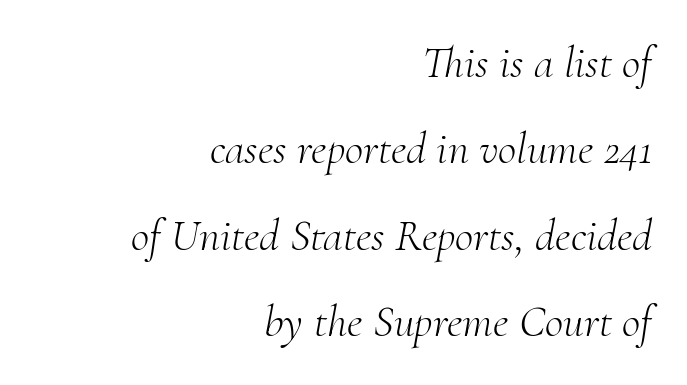
Q: Is the text bold? A: No.
Q: Is the text italic (slanted)? A: Yes, it leans right by about 10 degrees.
Q: Is the typeface a serif or a sans-serif typeface? A: Serif.
Q: Is the text underlined? A: No.
Q: How is the paragraph aligned? A: Right-aligned.
Q: Is the spacing between letters normal or unusually wide? A: Normal.
Q: Is the spacing between lines tight, normal or loose? A: Loose.
Q: Width (condensed, normal, or wide)? A: Normal.
Q: Stroke contrast? A: Medium.
Q: x-height? A: Small.
Q: Monospaced? A: No.
